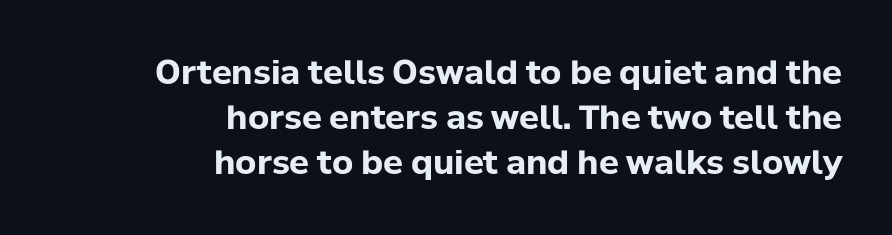
{"serif": "no", "italic": "no", "bold": "yes", "weight": "bold", "width": "normal", "stroke_contrast": "low", "x_height": "medium", "monospaced": "no", "underline": "no", "align": "right", "line_spacing": "normal", "line_spacing_ratio": 1.36, "letter_spacing": "normal", "letter_spacing_em": 0.0, "glyph_px": 33}
